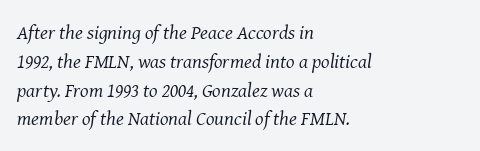
When letters slant like this, we call the style italic. Plain, unruled lines of type. These lines keep a tight, regular rhythm from letter to letter. All the whitespace from short lines collects on the right. The typeface has the unassuming heft of standard copy or less. Horizontal bands of white between lines are of average thickness.
